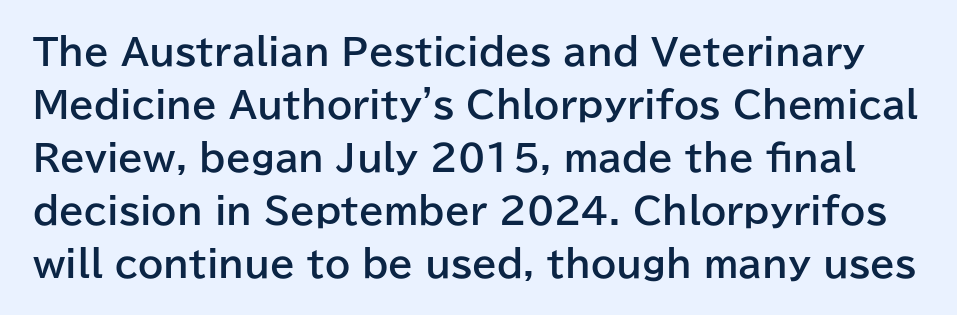
Compared with an ordinary text face, these strokes are far heavier — a full bold. Underlining? Definitely not there. Ordinary non-slanted type is in use. You can tell from the bare stems that sans-serif type was used. The rendering keeps characters at their native spacing.
